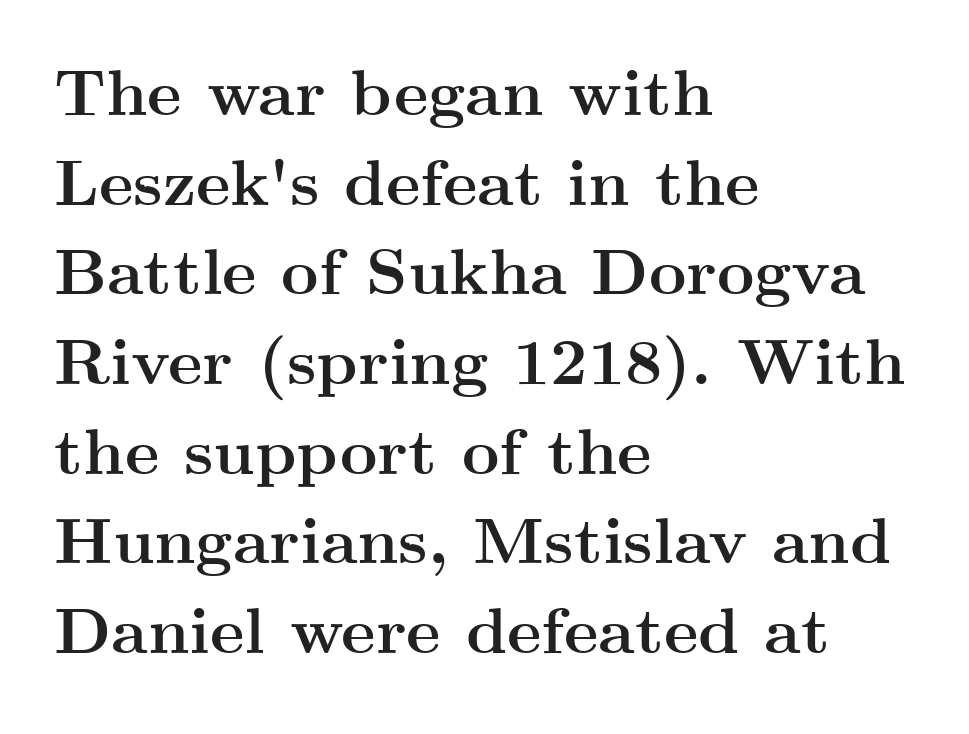
Q: Is the text bold? A: Yes.
Q: Is the text italic (slanted)? A: No, it is upright.
Q: Is the typeface a serif or a sans-serif typeface? A: Serif.
Q: Is the text underlined? A: No.
Q: How is the paragraph aligned? A: Left-aligned.
Q: Is the spacing between letters normal or unusually wide? A: Normal.
Q: Is the spacing between lines tight, normal or loose? A: Normal.
Q: Width (condensed, normal, or wide)? A: Wide.
Q: Stroke contrast? A: Medium.
Q: x-height? A: Small.
Q: Monospaced? A: No.
